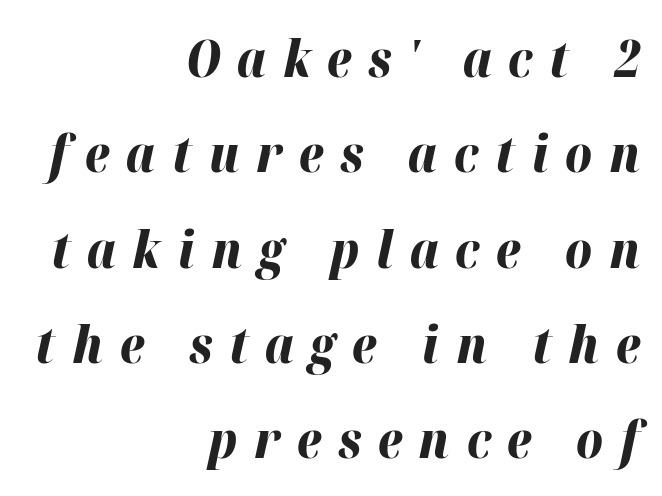
Characters follow at a spacing far wider than the type designer built in. Looks like regular typesetting: each glyph gets only the width it needs. The rag falls on the left side of this text block. The rendering applies a slant to the glyphs. The gap between lines stays unmarked. Compared with an ordinary text face, these strokes are far heavier — a full bold.
